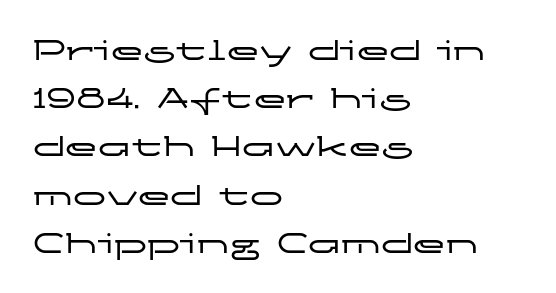
This rendering employs a face without finishing strokes, i.e., a sans-serif. The passage is arranged the way most books set body copy — flush left. Character widths vary here, with narrow letters taking less room than wide ones. Italic? Not at all — the glyphs are vertical. Plain, unruled lines of type.
